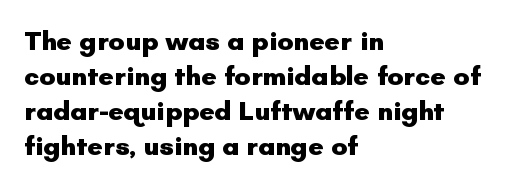
Is there much room between lines? A standard amount, neither cramped nor airy. Emphasis by weight is at full strength: bold. Each word holds together tightly as a unit, with standard inter-letter gaps. Rule under the text: the space is simply empty. Style check: upright. Does the copy run flush right? No — it runs flush left.
